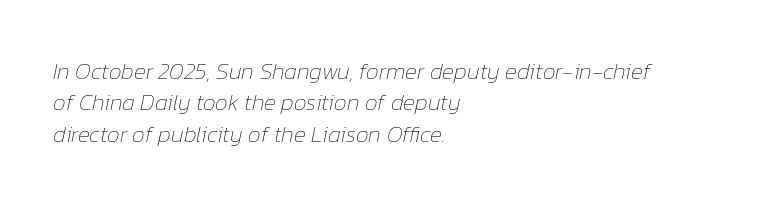
Q: Is the text bold? A: No.
Q: Is the text italic (slanted)? A: Yes, it leans right by about 12 degrees.
Q: Is the text underlined? A: No.
Q: How is the paragraph aligned? A: Left-aligned.
Q: Is the spacing between letters normal or unusually wide? A: Normal.
Q: Is the spacing between lines tight, normal or loose? A: Normal.
